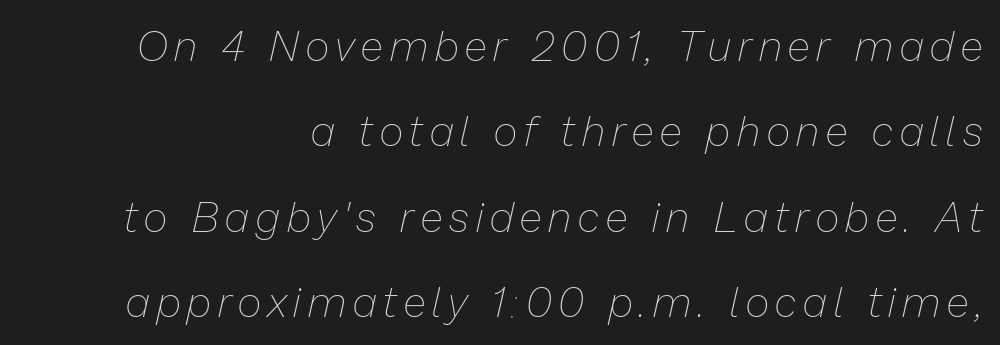
The image shows 42 px thin type, italic (leaning right); set right-aligned, loose line spacing (2.03x), not underlined; low stroke contrast and a medium x-height.
